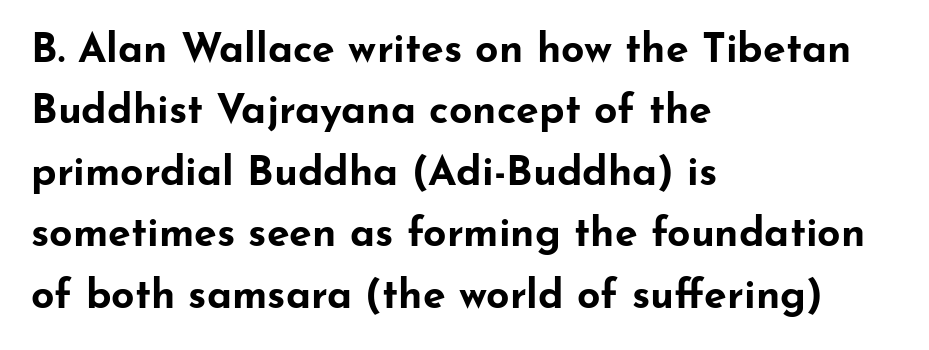
Q: Is the text bold? A: Yes.
Q: Is the text italic (slanted)? A: No, it is upright.
Q: Is the typeface a serif or a sans-serif typeface? A: Sans-serif.
Q: Is the text underlined? A: No.
Q: How is the paragraph aligned? A: Left-aligned.
Q: Is the spacing between letters normal or unusually wide? A: Normal.
Q: Is the spacing between lines tight, normal or loose? A: Normal.
Q: Width (condensed, normal, or wide)? A: Wide.
Q: Stroke contrast? A: Low.
Q: x-height? A: Small.
Q: Monospaced? A: No.
